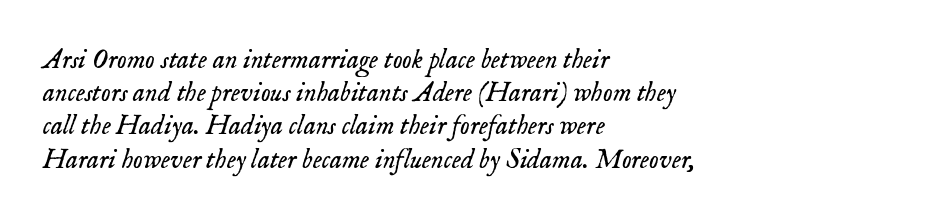
The image shows 27 px text type, italic (leaning right); set left-aligned, line spacing 1.23x, normal letter spacing, not underlined.
